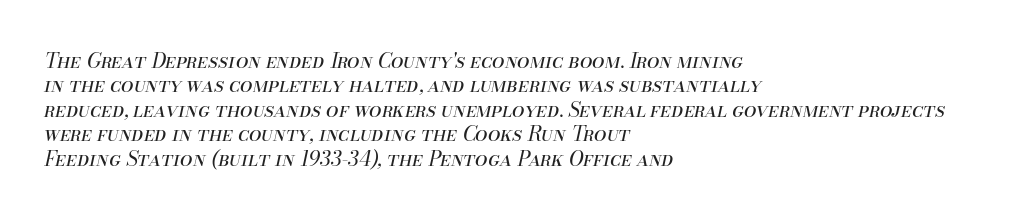
The image shows 20 px text type, italic (leaning right); set left-aligned, line spacing 1.22x, normal letter spacing, not underlined.
